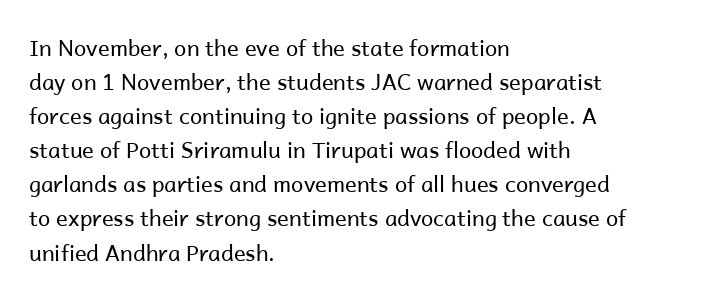
The image shows 22 px text type, upright; set left-aligned, normal line spacing (1.55x), normal letter spacing, not underlined.
